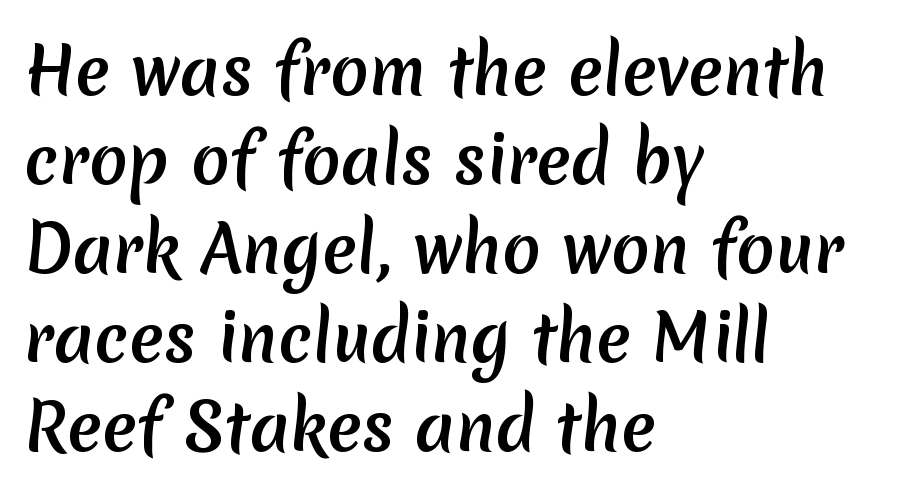
Q: Is the text bold? A: Yes.
Q: Is the typeface a serif or a sans-serif typeface? A: Sans-serif.
Q: Is the text underlined? A: No.
Q: How is the paragraph aligned? A: Left-aligned.
Q: Is the spacing between letters normal or unusually wide? A: Normal.
Q: Is the spacing between lines tight, normal or loose? A: Normal.
Q: Width (condensed, normal, or wide)? A: Normal.
Q: Stroke contrast? A: Low.
Q: x-height? A: Medium.
Q: Monospaced? A: No.
